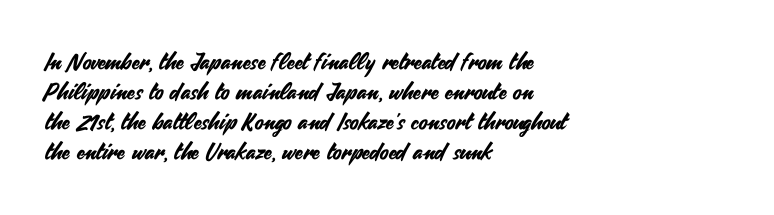
The rendering keeps characters at their native spacing. The string is rendered with underlining switched off. The paragraph has a hard left edge and a soft right edge. One glance says typical: line gaps are just what's usual.
